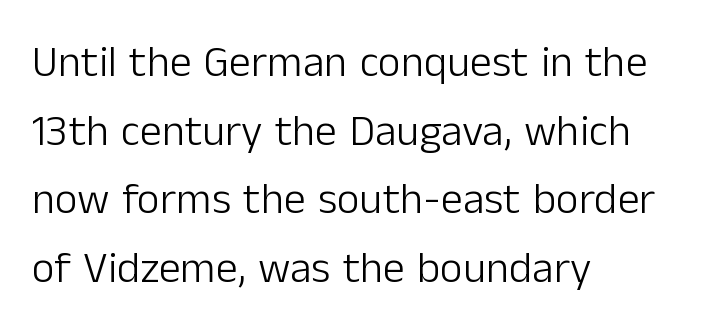
{"serif": "no", "italic": "no", "bold": "no", "weight": "light", "width": "normal", "stroke_contrast": "low", "x_height": "medium", "monospaced": "no", "underline": "no", "align": "left", "line_spacing": "normal", "line_spacing_ratio": 1.56, "letter_spacing": "normal", "letter_spacing_em": 0.0, "glyph_px": 44}
